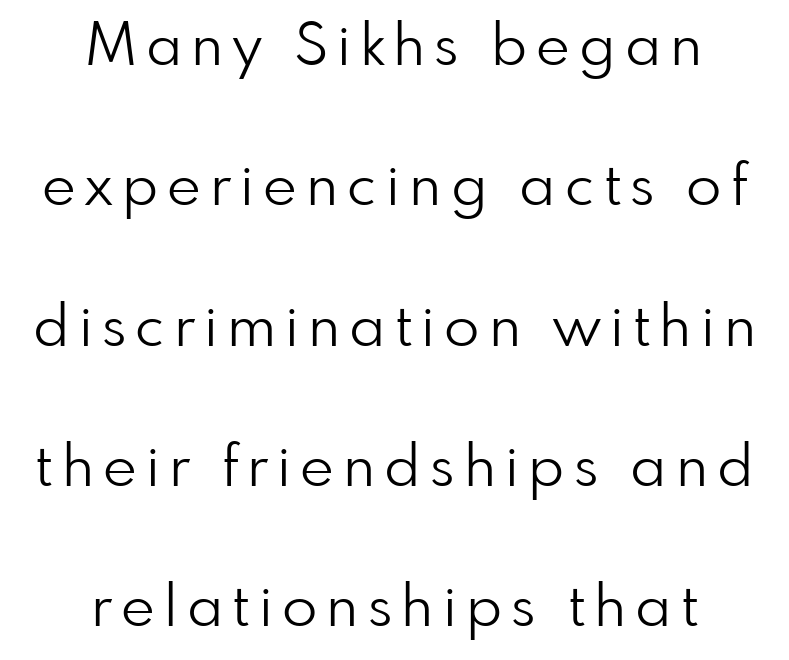
{"serif": "no", "italic": "no", "bold": "no", "weight": "light", "width": "normal", "stroke_contrast": "low", "x_height": "small", "monospaced": "no", "underline": "no", "align": "center", "line_spacing": "loose", "line_spacing_ratio": 2.42, "glyph_px": 58}
